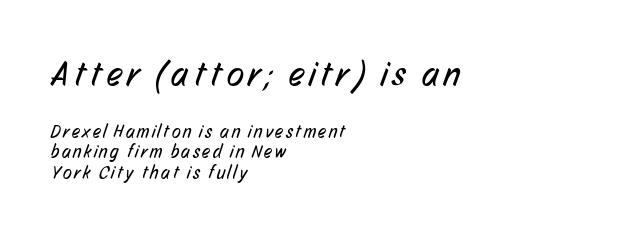
Q: Is the text bold? A: No.
Q: Is the typeface a serif or a sans-serif typeface? A: Sans-serif.
Q: Is the text underlined? A: No.
Q: How is the paragraph aligned? A: Left-aligned.
Q: Is the spacing between lines tight, normal or loose? A: Tight.
Q: Which block of text is set in a larger size, the first (top) or the second (bottom)? A: The first (top) one.
Q: Width (condensed, normal, or wide)? A: Condensed.
Q: Stroke contrast? A: Low.
Q: x-height? A: Medium.
Q: Monospaced? A: No.
